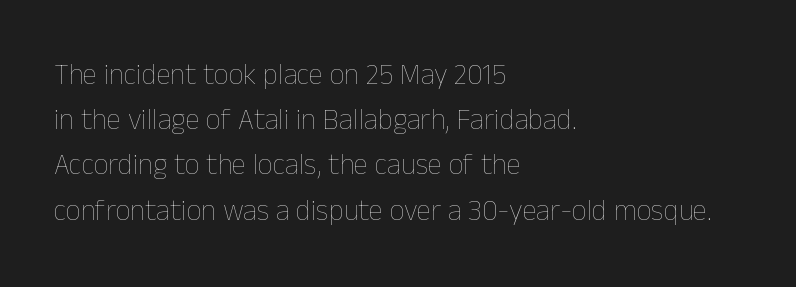
Q: Is the text bold? A: No.
Q: Is the text italic (slanted)? A: No, it is upright.
Q: Is the text underlined? A: No.
Q: How is the paragraph aligned? A: Left-aligned.
Q: Is the spacing between letters normal or unusually wide? A: Normal.
Q: Is the spacing between lines tight, normal or loose? A: Normal.
Q: Width (condensed, normal, or wide)? A: Normal.
Q: Stroke contrast? A: Low.
Q: x-height? A: Medium.
Q: Monospaced? A: No.
